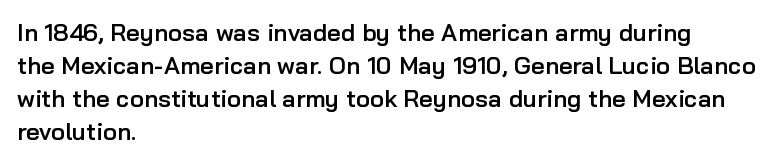
The image shows 24 px text type, upright; set left-aligned, normal line spacing (1.38x), normal letter spacing, not underlined.
